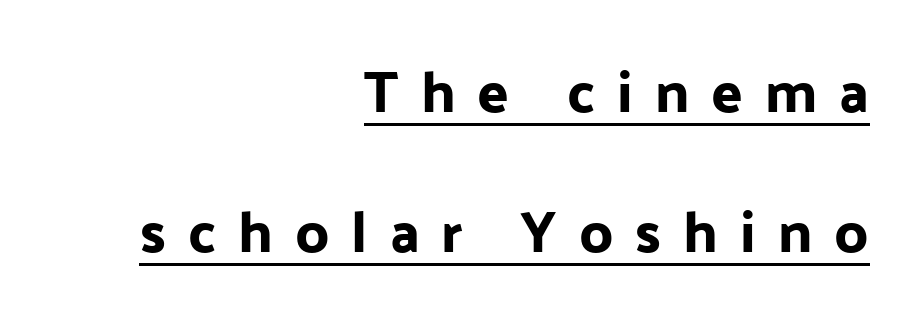
The image shows 58 px sans-serif type, upright; set right-aligned, loose line spacing (2.42x), unusually wide letter spacing (+0.38 em), underlined; low stroke contrast and a medium x-height.
